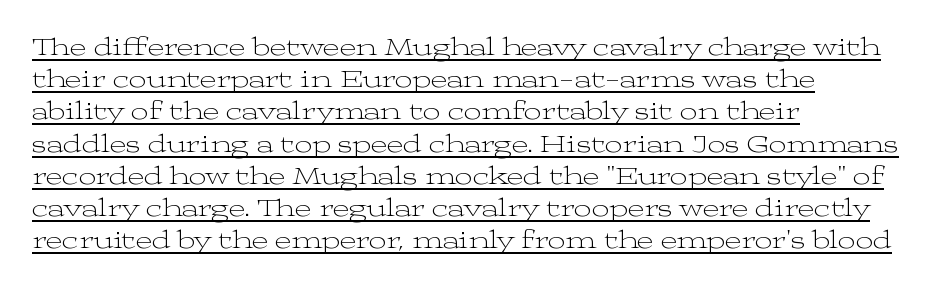
{"italic": "no", "bold": "no", "underline": "yes", "align": "left", "line_spacing": "normal", "line_spacing_ratio": 1.29, "letter_spacing": "normal", "letter_spacing_em": 0.0, "glyph_px": 25}
